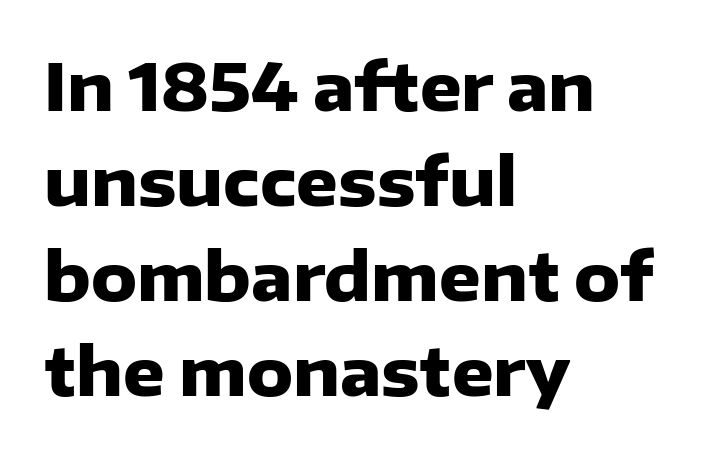
The image shows 65 px heavy sans-serif type, upright; set left-aligned, normal line spacing (1.46x), normal letter spacing, not underlined; low stroke contrast and a medium x-height.
